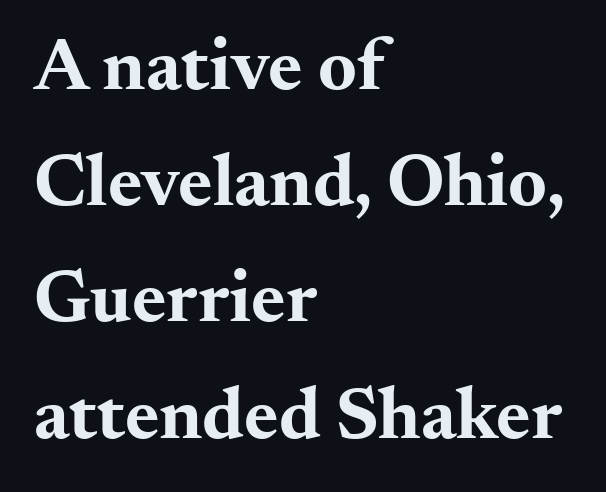
Quick note: not italic, upright. Leading matches the norm, producing a regular column. Here the designer chose a conventional face with non-uniform glyph widths. Tracking value appears to be zero — textbook default spacing.
